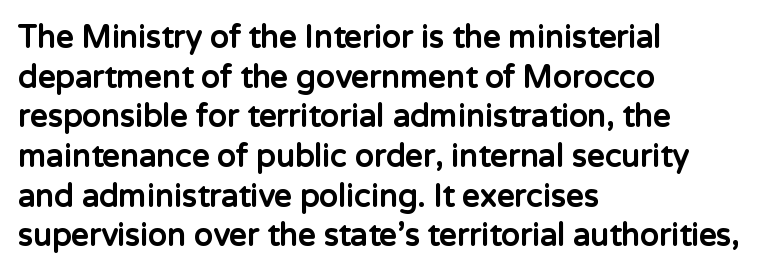
The image shows 31 px bold sans-serif type, upright; set left-aligned, normal line spacing (1.28x), normal letter spacing, not underlined; low stroke contrast and a medium x-height.
